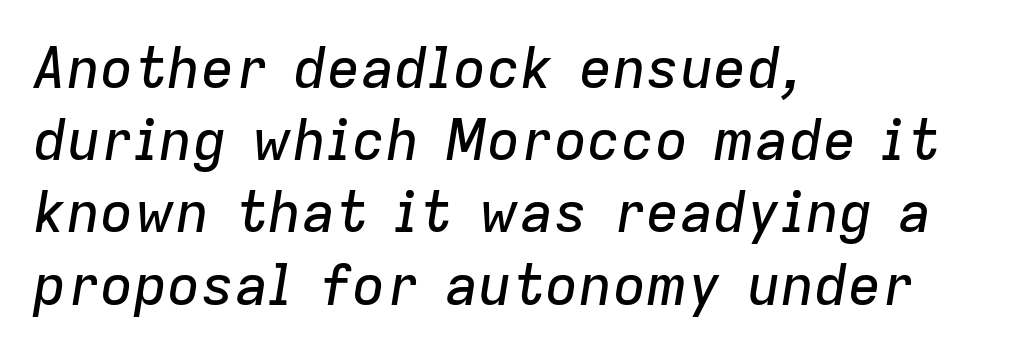
The passage shown is typed in a proportional face where columns would drift. Leftover space on each line is placed entirely after the last word. A typesetter would call this zero additional tracking. The words here are not underlined. Slanted lettering throughout.
